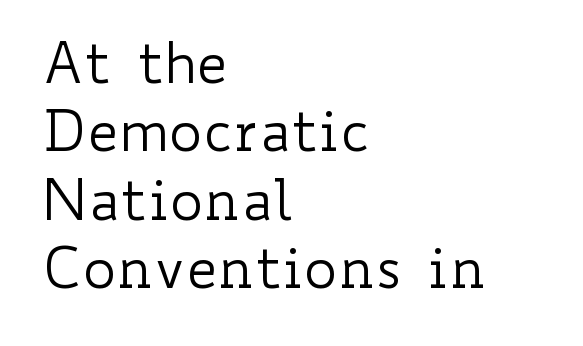
The image shows 56 px regular-weight, wide type, upright; set left-aligned, line spacing 1.22x, normal letter spacing, not underlined; low stroke contrast and a small x-height.
